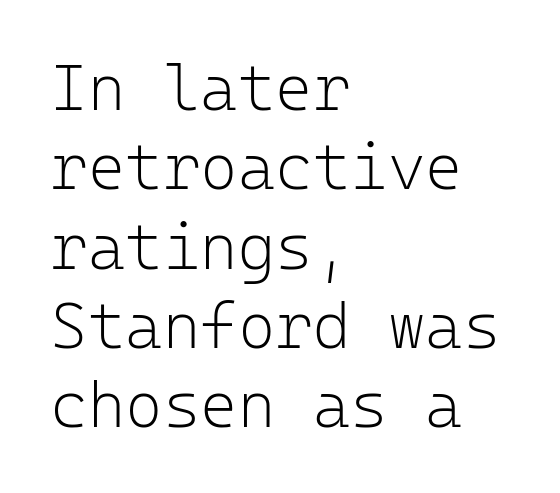
{"serif": "no", "italic": "no", "bold": "no", "weight": "light", "width": "normal", "stroke_contrast": "low", "x_height": "medium", "monospaced": "yes", "underline": "no", "align": "left", "line_spacing_ratio": 1.24, "letter_spacing": "normal", "letter_spacing_em": 0.0, "glyph_px": 64}
